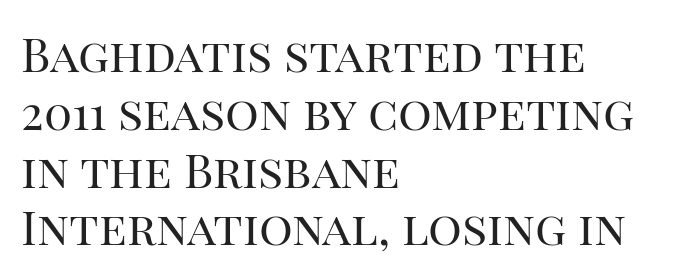
The image shows 47 px regular-weight serif type, upright; set left-aligned, line spacing 1.23x, normal letter spacing, not underlined; high stroke contrast and a large x-height.
